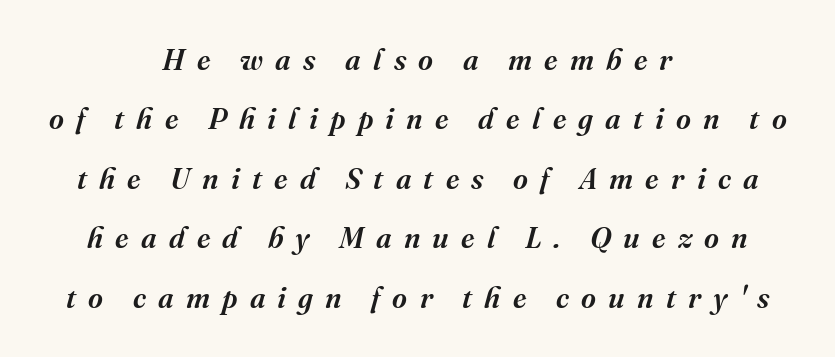
{"serif": "yes", "italic": "yes", "lean": "right", "slant_degrees": 16, "bold": "semi", "weight": "semibold", "width": "normal", "stroke_contrast": "medium", "x_height": "medium", "monospaced": "no", "underline": "no", "align": "center", "line_spacing": "loose", "line_spacing_ratio": 2.05, "letter_spacing": "wide", "letter_spacing_em": 0.42, "glyph_px": 29}
